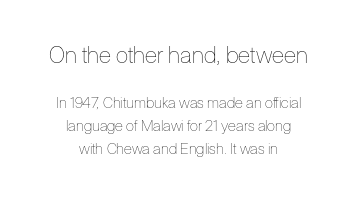
{"italic": "no", "bold": "no", "underline": "no", "align": "center", "line_spacing": "normal", "line_spacing_ratio": 1.52, "letter_spacing": "normal", "letter_spacing_em": 0.0, "larger_block": "first", "size_ratio": 1.53, "glyph_px": 23}
